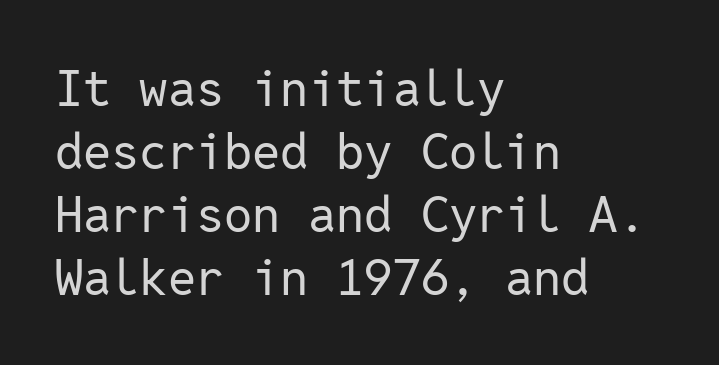
Q: Is the text bold? A: No.
Q: Is the text italic (slanted)? A: No, it is upright.
Q: Is the typeface a serif or a sans-serif typeface? A: Sans-serif.
Q: Is the text underlined? A: No.
Q: How is the paragraph aligned? A: Left-aligned.
Q: Is the spacing between letters normal or unusually wide? A: Normal.
Q: Is the spacing between lines tight, normal or loose? A: Normal.
Q: Width (condensed, normal, or wide)? A: Normal.
Q: Stroke contrast? A: Low.
Q: x-height? A: Medium.
Q: Monospaced? A: Yes.
